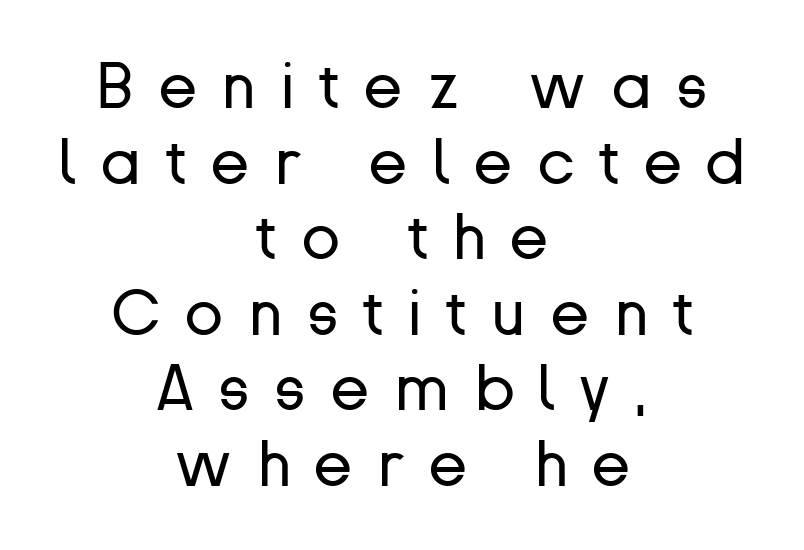
The image shows 64 px regular-weight sans-serif type, upright; set centered, line spacing 1.18x, unusually wide letter spacing (+0.38 em), not underlined; low stroke contrast and a medium x-height.
